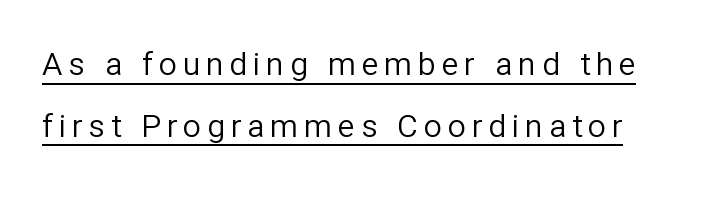
The image shows 32 px regular-weight sans-serif type, upright; set loose line spacing (1.93x), underlined; low stroke contrast and a medium x-height.
